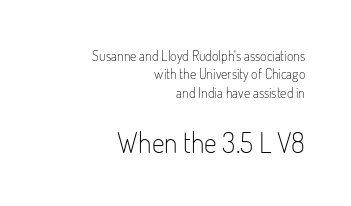
Typeset ragged left — the right edge is the straight one. The rendering uses natural spacing where letterforms have individual widths. Glyph-to-glyph distance matches everyday printed text. Whoever set this chose a conventional vertical rhythm.
